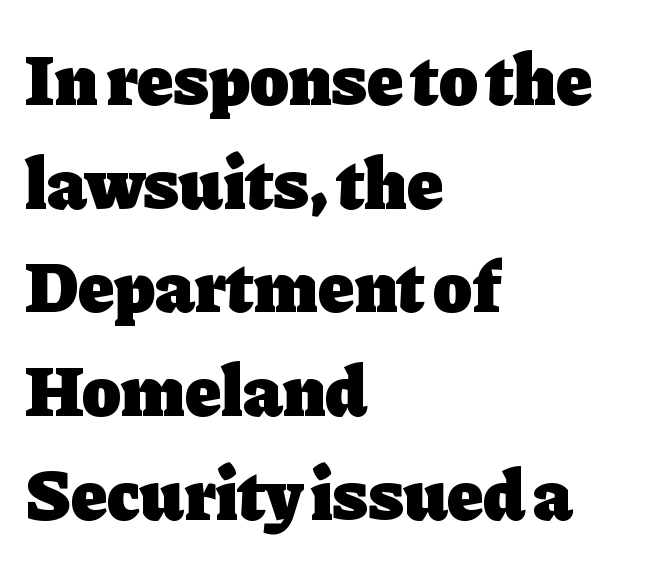
{"serif": "yes", "italic": "no", "bold": "yes", "weight": "heavy", "width": "normal", "stroke_contrast": "low", "x_height": "medium", "monospaced": "no", "underline": "no", "align": "left", "line_spacing": "normal", "line_spacing_ratio": 1.44, "letter_spacing": "normal", "letter_spacing_em": 0.0, "glyph_px": 72}
